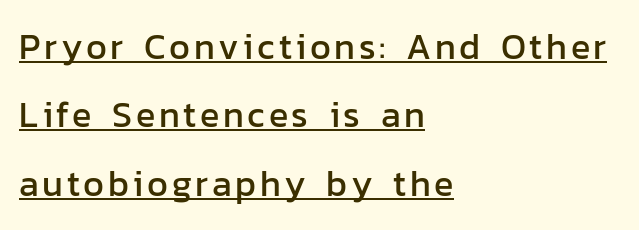
{"serif": "no", "italic": "no", "width": "normal", "stroke_contrast": "low", "x_height": "medium", "monospaced": "no", "underline": "yes", "align": "left", "line_spacing": "loose", "line_spacing_ratio": 1.9, "glyph_px": 36}
